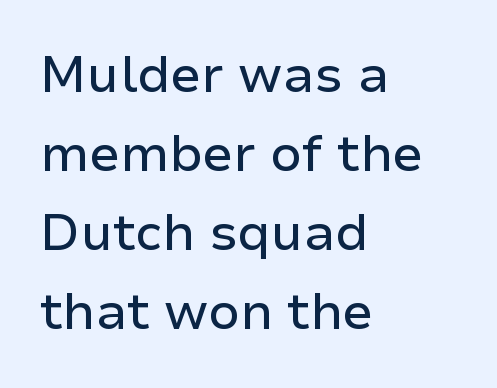
The type is set solid horizontally, with unmodified tracking. Serif or sans? Sans — the stroke terminals are bare. Words float on clear page, feet unadorned. In CSS terms this would be text-align: left. The face used here is proportionally spaced, like ordinary book or web type. Vertical spacing — default.
